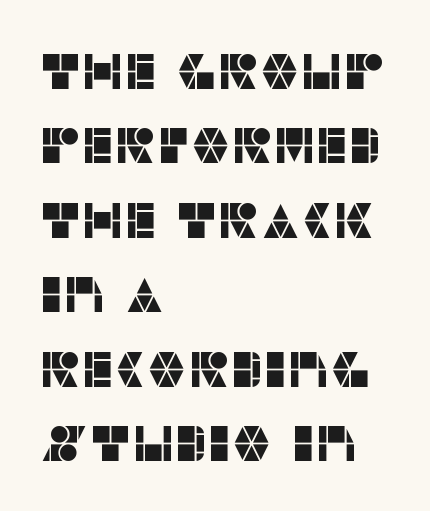
Q: Is the text italic (slanted)? A: No, it is upright.
Q: Is the typeface a serif or a sans-serif typeface? A: Sans-serif.
Q: Is the text underlined? A: No.
Q: How is the paragraph aligned? A: Left-aligned.
Q: Is the spacing between letters normal or unusually wide? A: Normal.
Q: Is the spacing between lines tight, normal or loose? A: Normal.
Q: Width (condensed, normal, or wide)? A: Normal.
Q: Stroke contrast? A: Low.
Q: x-height? A: Large.
Q: Monospaced? A: No.
